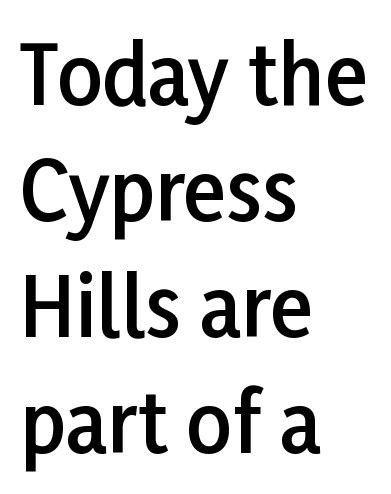
{"serif": "no", "italic": "no", "bold": "semi", "weight": "semibold", "width": "normal", "stroke_contrast": "low", "x_height": "medium", "monospaced": "no", "underline": "no", "align": "left", "line_spacing": "normal", "line_spacing_ratio": 1.45, "letter_spacing": "normal", "letter_spacing_em": 0.0, "glyph_px": 80}
